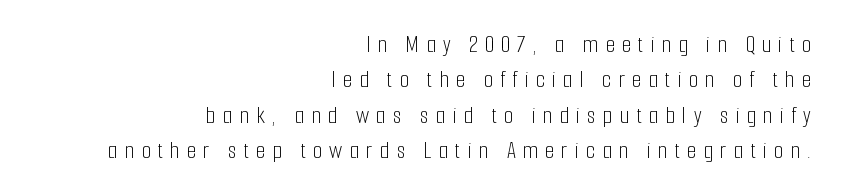
{"italic": "no", "bold": "no", "underline": "no", "align": "right", "line_spacing": "normal", "line_spacing_ratio": 1.47, "letter_spacing": "wide", "letter_spacing_em": 0.3, "glyph_px": 24}
